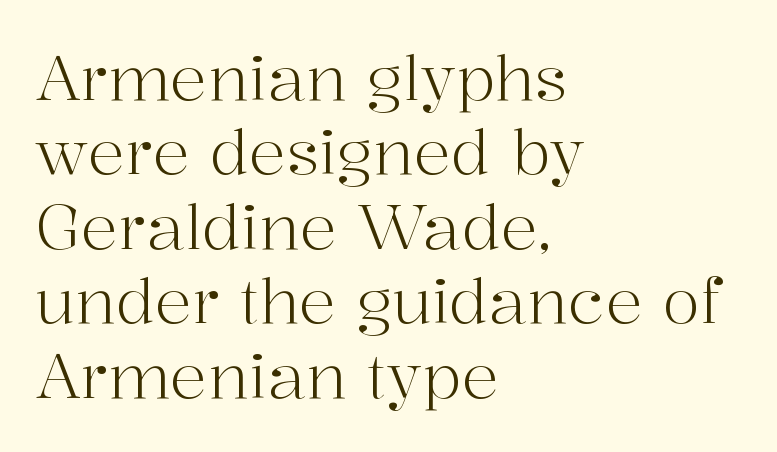
The image shows 62 px light serif type, upright; set left-aligned, line spacing 1.2x, normal letter spacing, not underlined; high stroke contrast and a medium x-height.
